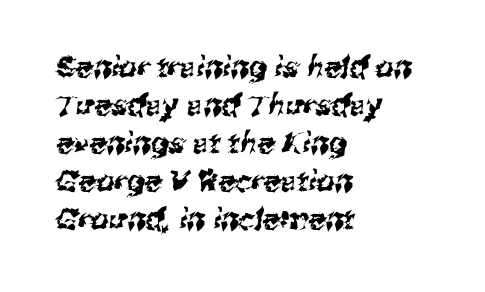
{"serif": "no", "width": "normal", "stroke_contrast": "medium", "x_height": "medium", "monospaced": "no", "underline": "no", "align": "left", "line_spacing": "normal", "line_spacing_ratio": 1.31, "letter_spacing": "normal", "letter_spacing_em": 0.0, "glyph_px": 29}
